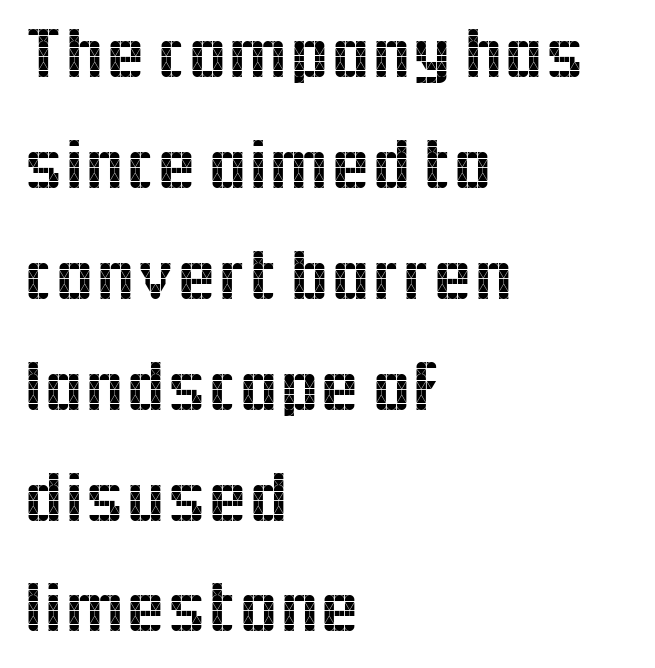
The image shows 72 px sans-serif type, upright; set left-aligned, normal line spacing (1.54x), normal letter spacing, not underlined; a medium x-height.
